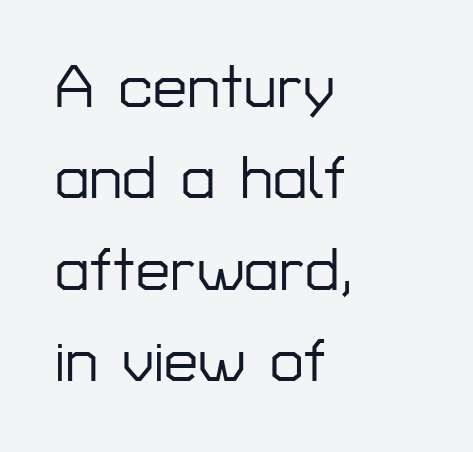
This rendering employs a face without finishing strokes, i.e., a sans-serif. Does extra space separate the letters? No, they use regular spacing. Plain, unruled lines of type. This is roman type, the default non-slanted kind. A typesetter would call this proportional, since set widths differ per character.
